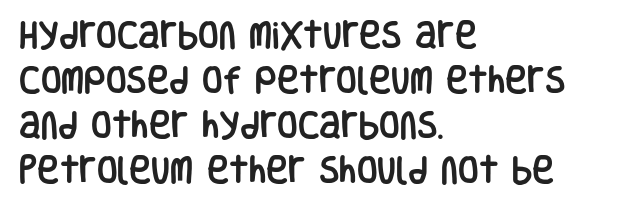
Q: Is the text italic (slanted)? A: No, it is upright.
Q: Is the typeface a serif or a sans-serif typeface? A: Sans-serif.
Q: Is the text underlined? A: No.
Q: How is the paragraph aligned? A: Left-aligned.
Q: Is the spacing between letters normal or unusually wide? A: Normal.
Q: Is the spacing between lines tight, normal or loose? A: Normal.
Q: Width (condensed, normal, or wide)? A: Condensed.
Q: Stroke contrast? A: Low.
Q: x-height? A: Large.
Q: Monospaced? A: No.
